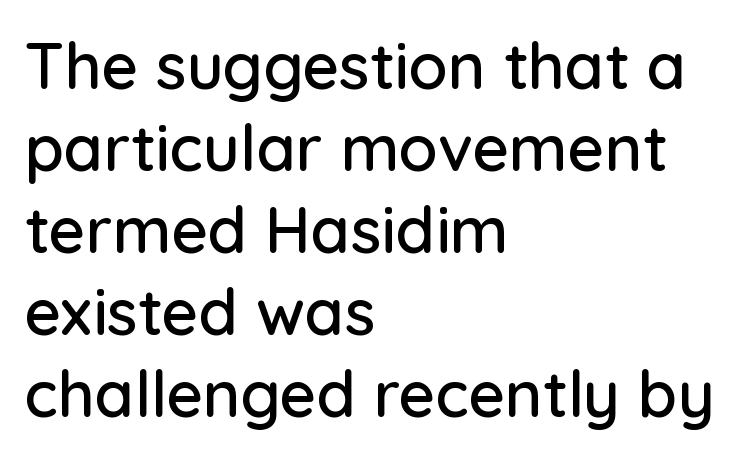
Q: Is the text italic (slanted)? A: No, it is upright.
Q: Is the typeface a serif or a sans-serif typeface? A: Sans-serif.
Q: Is the text underlined? A: No.
Q: How is the paragraph aligned? A: Left-aligned.
Q: Is the spacing between letters normal or unusually wide? A: Normal.
Q: Is the spacing between lines tight, normal or loose? A: Normal.
Q: Width (condensed, normal, or wide)? A: Normal.
Q: Stroke contrast? A: Low.
Q: x-height? A: Medium.
Q: Monospaced? A: No.
